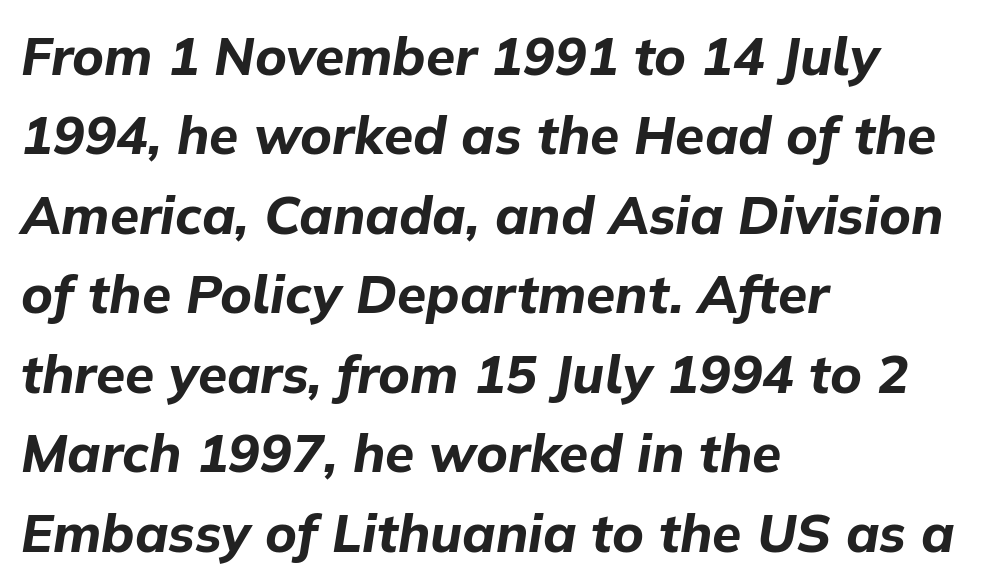
The image shows 53 px bold type, italic (leaning right); set left-aligned, normal line spacing (1.5x), normal letter spacing, not underlined; low stroke contrast and a medium x-height.
